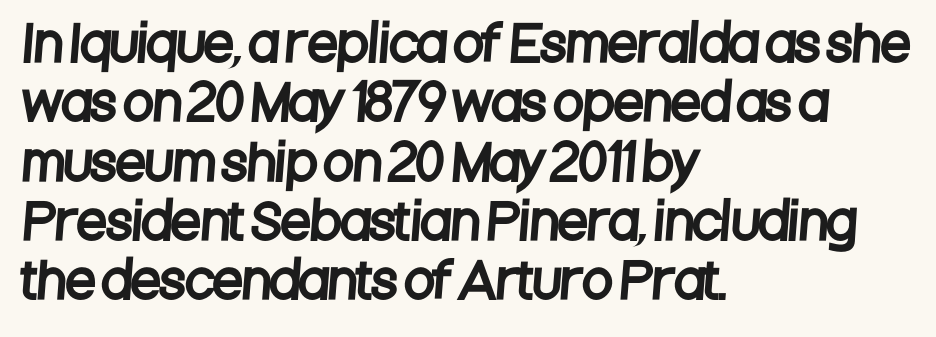
{"serif": "no", "width": "condensed", "stroke_contrast": "low", "x_height": "large", "monospaced": "no", "underline": "no", "align": "left", "line_spacing_ratio": 1.21, "letter_spacing": "normal", "letter_spacing_em": 0.0, "glyph_px": 49}
